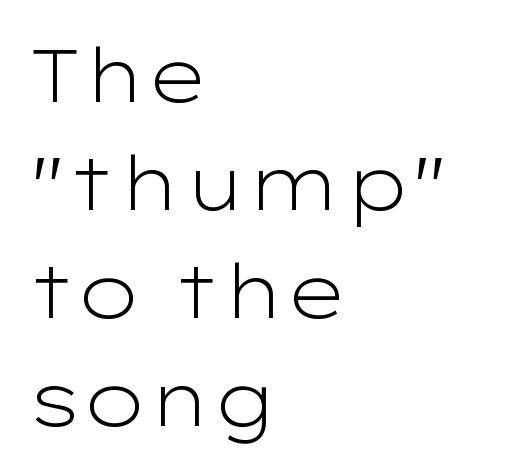
Q: Is the text bold? A: No.
Q: Is the text italic (slanted)? A: No, it is upright.
Q: Is the typeface a serif or a sans-serif typeface? A: Sans-serif.
Q: Is the text underlined? A: No.
Q: How is the paragraph aligned? A: Left-aligned.
Q: Is the spacing between letters normal or unusually wide? A: Normal.
Q: Is the spacing between lines tight, normal or loose? A: Normal.
Q: Width (condensed, normal, or wide)? A: Wide.
Q: Stroke contrast? A: Low.
Q: x-height? A: Medium.
Q: Monospaced? A: No.
